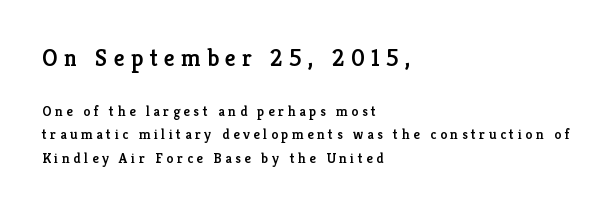
Q: Is the text bold? A: Semi-bold.
Q: Is the text italic (slanted)? A: No, it is upright.
Q: Is the text underlined? A: No.
Q: How is the paragraph aligned? A: Left-aligned.
Q: Is the spacing between letters normal or unusually wide? A: Unusually wide.
Q: Is the spacing between lines tight, normal or loose? A: Normal.
Q: Which block of text is set in a larger size, the first (top) or the second (bottom)? A: The first (top) one.
